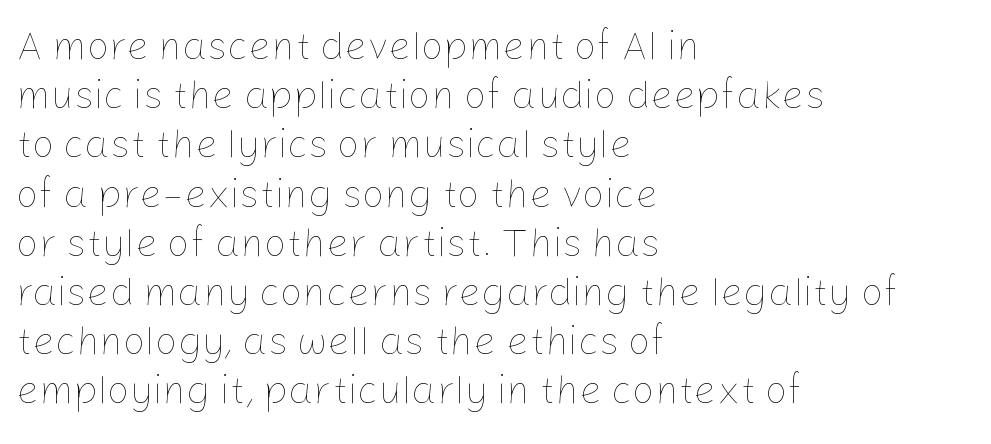
{"italic": "no", "bold": "no", "weight": "thin", "width": "normal", "stroke_contrast": "low", "x_height": "medium", "monospaced": "no", "underline": "no", "align": "left", "line_spacing_ratio": 1.23, "letter_spacing": "normal", "letter_spacing_em": 0.0, "glyph_px": 40}
